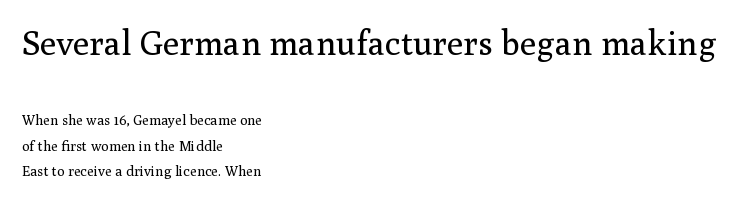
{"serif": "yes", "italic": "no", "bold": "no", "weight": "regular", "width": "normal", "stroke_contrast": "medium", "x_height": "medium", "monospaced": "no", "underline": "no", "align": "left", "line_spacing_ratio": 1.82, "letter_spacing": "normal", "letter_spacing_em": 0.0, "larger_block": "first", "size_ratio": 2.43, "glyph_px": 34}
